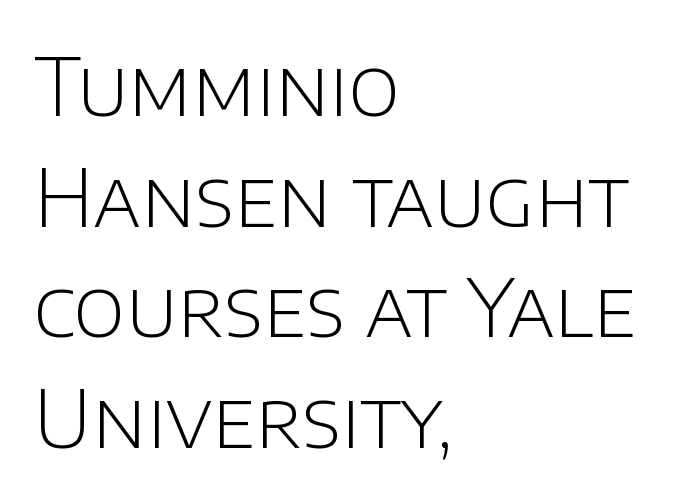
{"serif": "no", "italic": "no", "bold": "no", "weight": "light", "width": "normal", "stroke_contrast": "low", "x_height": "large", "monospaced": "no", "underline": "no", "align": "left", "line_spacing": "normal", "line_spacing_ratio": 1.4, "letter_spacing": "normal", "letter_spacing_em": 0.0, "glyph_px": 79}
